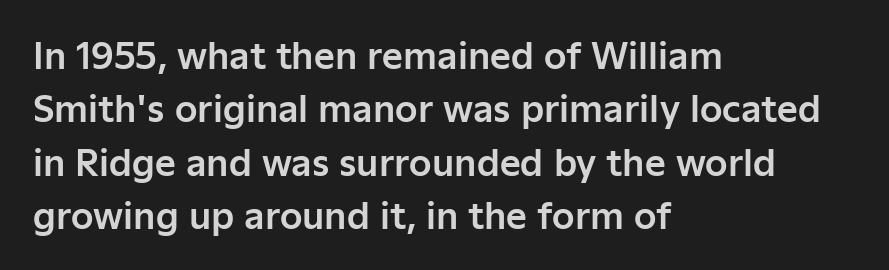
Check the space under the baseline: it is left empty. This sample uses an upright cut, with every glyph sitting square on the baseline. Interline gaps are of average width in this sample. Caption: standard tracking, unaltered. The rendering shows plain stroke endings on the letterforms — a sans-serif design.
